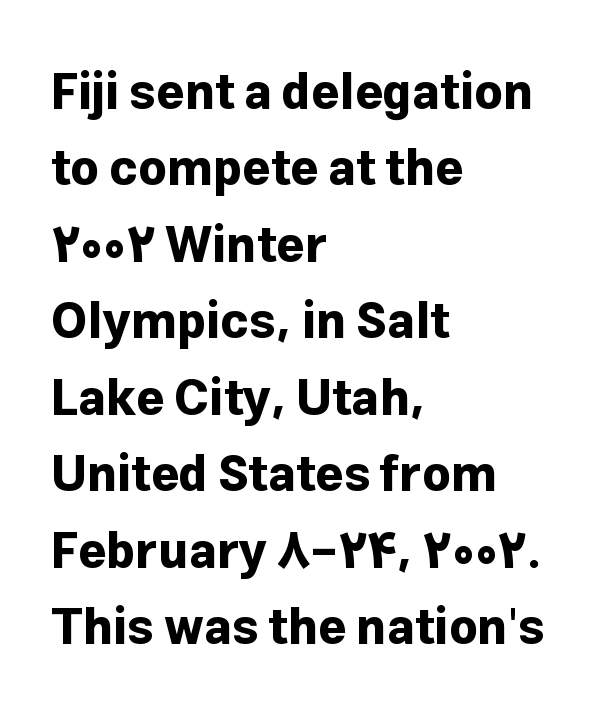
Only glyphs here, with clear space below each row. It's the straight-up-and-down kind of type. Whoever set this chose a conventional vertical rhythm. How are the letters spaced? Ordinarily, with no added tracking.
